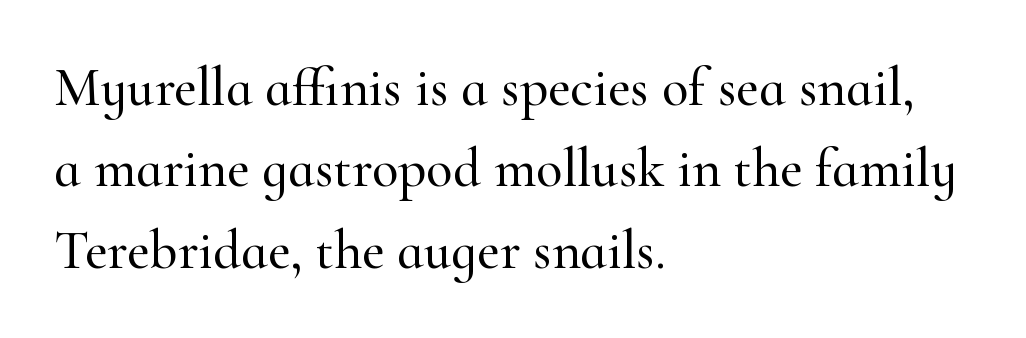
Is there much room between lines? A standard amount, neither cramped nor airy. Tracking value appears to be zero — textbook default spacing. In terms of posture, this sample is upright. Yep, those are serifs on the letters. Horizontally, the lines are justified to the leading edge only.
